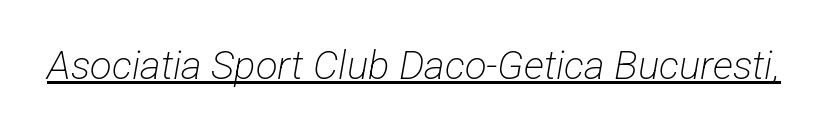
{"serif": "no", "bold": "no", "weight": "light", "width": "condensed", "stroke_contrast": "low", "x_height": "medium", "monospaced": "no", "underline": "yes", "letter_spacing": "normal", "letter_spacing_em": 0.0, "glyph_px": 40}
